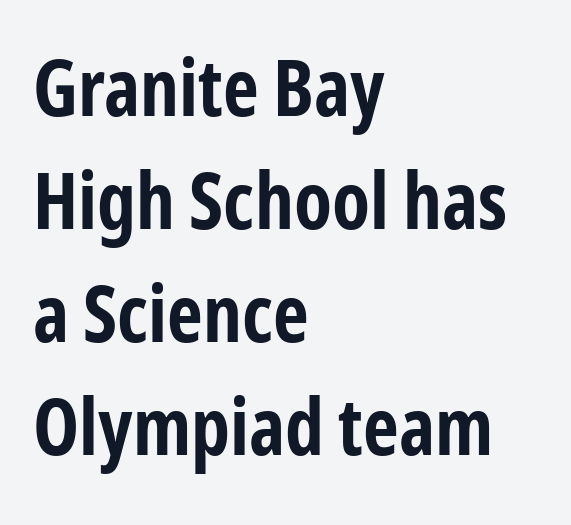
Each new line begins a customary step beneath the previous one. Check where the strokes stop: nothing finishes them off — pure sans. The line texture is even and compact thanks to regular tracking. This sample is left-justified, so line endings fall wherever the words run out.
